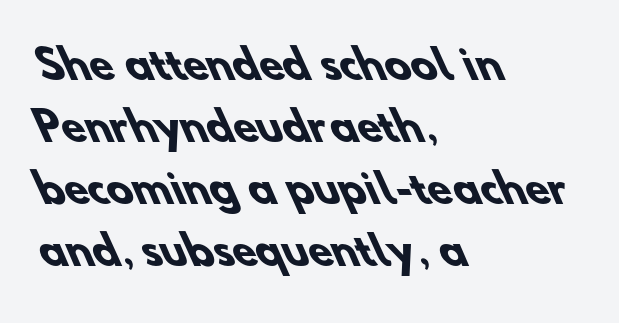
The image shows 39 px heavy sans-serif type; set left-aligned, normal line spacing (1.59x), normal letter spacing, not underlined; low stroke contrast and a small x-height.
